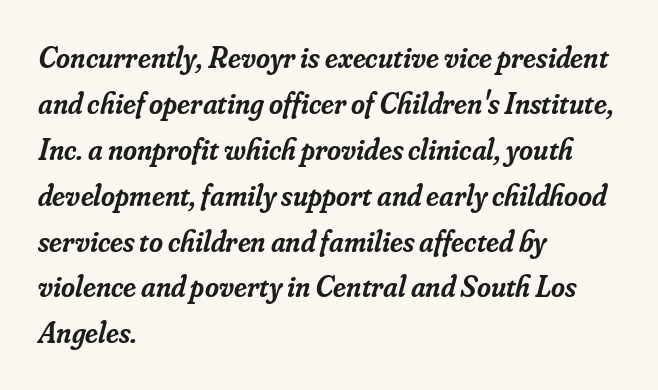
The image shows 30 px semibold serif type, italic (leaning right); set left-aligned, normal line spacing (1.53x), normal letter spacing, not underlined; low stroke contrast and a small x-height.
